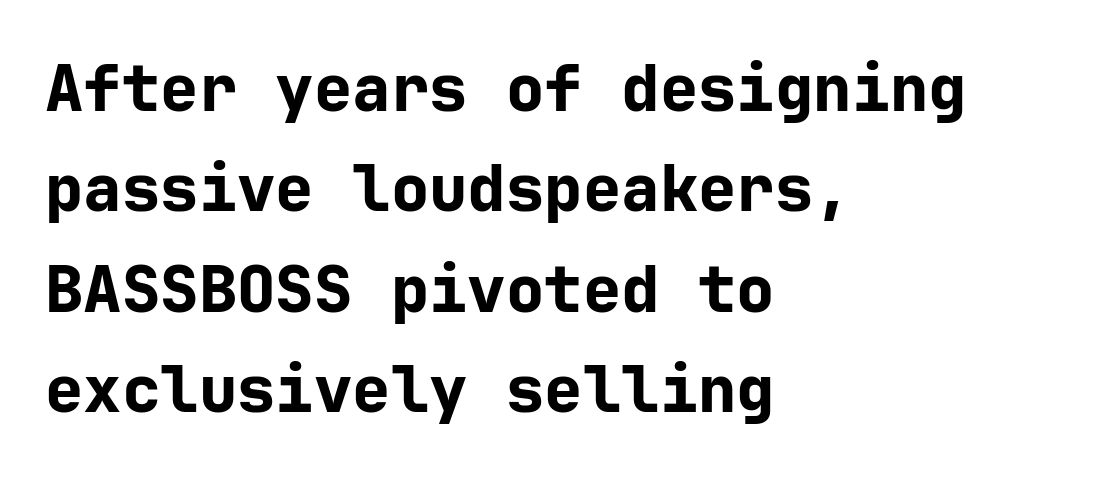
{"serif": "no", "italic": "no", "bold": "yes", "weight": "bold", "width": "normal", "stroke_contrast": "low", "x_height": "medium", "underline": "no", "align": "left", "line_spacing": "normal", "line_spacing_ratio": 1.57, "letter_spacing": "normal", "letter_spacing_em": 0.0, "glyph_px": 64}
